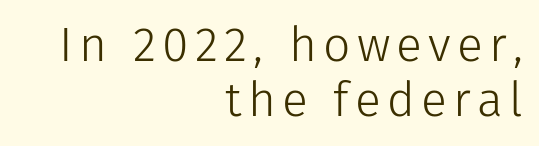
The image shows 48 px light sans-serif type, upright; set right-aligned, tight line spacing (1.15x), not underlined; low stroke contrast and a medium x-height.
